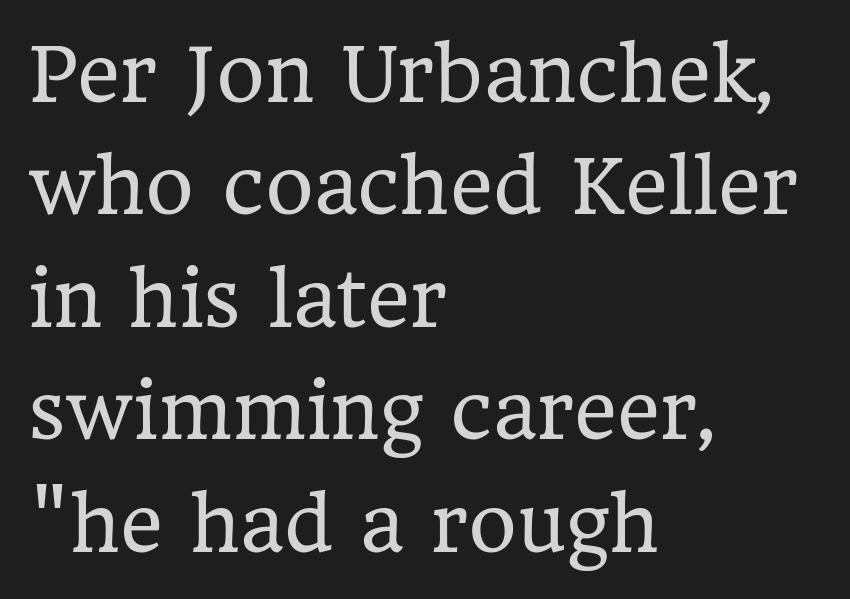
{"serif": "yes", "italic": "no", "bold": "no", "weight": "regular", "width": "normal", "stroke_contrast": "low", "x_height": "medium", "monospaced": "no", "underline": "no", "align": "left", "line_spacing": "normal", "line_spacing_ratio": 1.52, "letter_spacing": "normal", "letter_spacing_em": 0.0, "glyph_px": 74}
